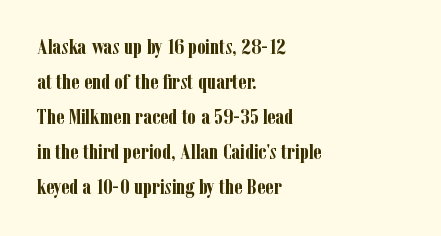
Horizontal bands of white between lines are of average thickness. The rendering keeps characters at their native spacing. Line beginnings align vertically; line endings do not. The font is running at its bold setting. No italicization has been applied; the sample stays upright.
